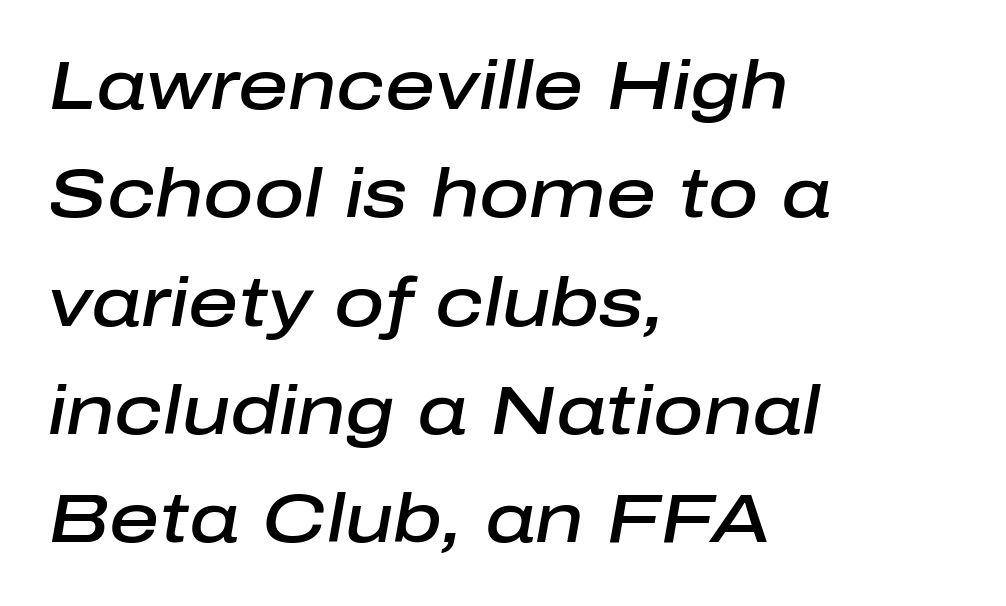
{"italic": "yes", "lean": "right", "slant_degrees": 10, "bold": "semi", "weight": "semibold", "width": "normal", "stroke_contrast": "low", "x_height": "medium", "monospaced": "no", "underline": "no", "align": "left", "line_spacing": "normal", "line_spacing_ratio": 1.57, "letter_spacing": "normal", "letter_spacing_em": 0.0, "glyph_px": 69}
